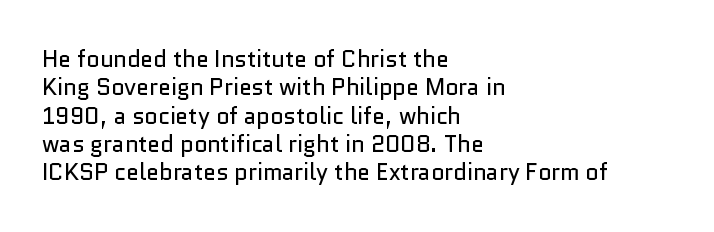
Nobody touched the tracking dial on this one. Visually the block forms a straight wall on the left and a jagged coastline on the right. Posture: upright roman. Beneath every word, the page is bare.
